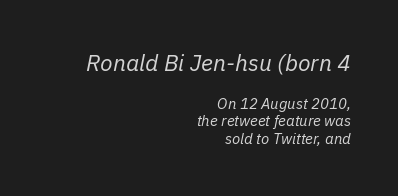
Q: Is the text bold? A: No.
Q: Is the text italic (slanted)? A: Yes, it leans right by about 11 degrees.
Q: Is the text underlined? A: No.
Q: How is the paragraph aligned? A: Right-aligned.
Q: Is the spacing between letters normal or unusually wide? A: Normal.
Q: Which block of text is set in a larger size, the first (top) or the second (bottom)? A: The first (top) one.
